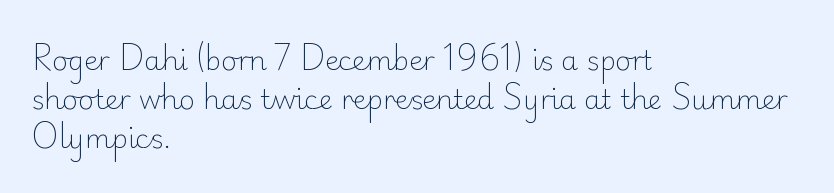
The image shows 27 px text type, upright; set left-aligned, normal line spacing (1.44x), normal letter spacing, not underlined.
